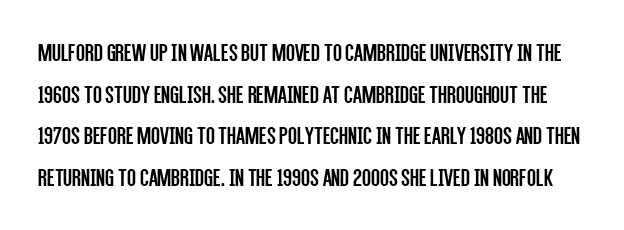
{"italic": "no", "bold": "no", "underline": "no", "line_spacing": "normal", "line_spacing_ratio": 1.6, "letter_spacing": "normal", "letter_spacing_em": 0.0, "glyph_px": 26}
